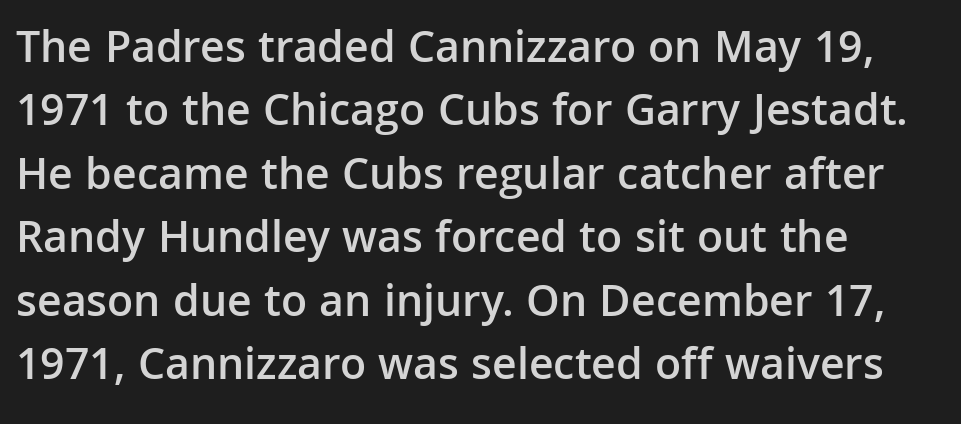
No extra tracking has been applied to these lines. Glance below the letters and you will spot only blank space. A typesetter would call this leading conventional body-copy spacing. Rendered with straight, roman letterforms. Visually the block forms a straight wall on the left and a jagged coastline on the right.
